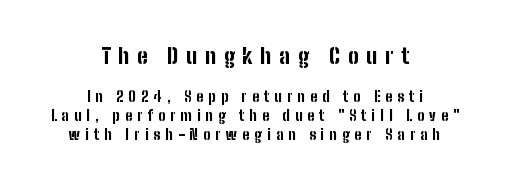
The paragraph has two soft edges and a firm central axis. The glyphs have the mass of a bold cut. Descender tails drop into unmarked territory. Observe the wide spacing: letters keep a clear distance from each other. Summary of vertical rhythm: regular, with standard interline spacing.
